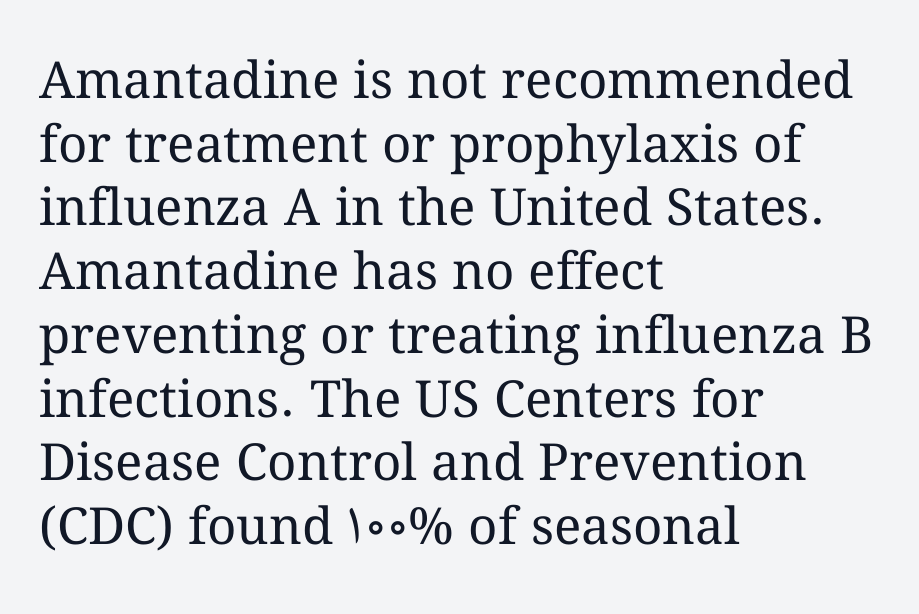
This sample has the flowing, uneven cadence of proportional lettering. This sample keeps an unexceptional amount of space between lines. Lines of text with bare space underneath. The weight tops out at a normal text grade.
